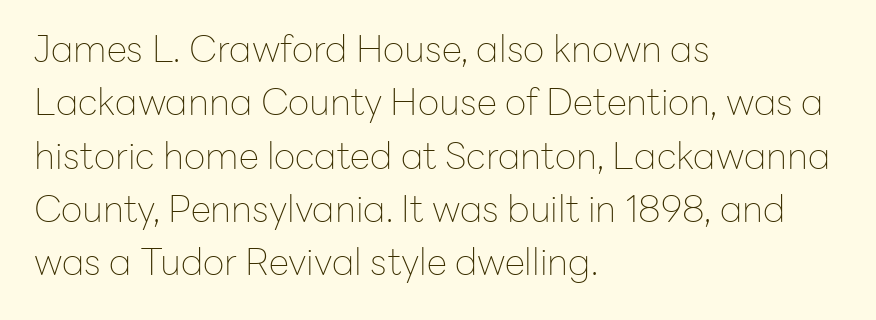
Q: Is the text bold? A: No.
Q: Is the text italic (slanted)? A: No, it is upright.
Q: Is the typeface a serif or a sans-serif typeface? A: Sans-serif.
Q: Is the text underlined? A: No.
Q: How is the paragraph aligned? A: Left-aligned.
Q: Is the spacing between letters normal or unusually wide? A: Normal.
Q: Is the spacing between lines tight, normal or loose? A: Normal.
Q: Width (condensed, normal, or wide)? A: Normal.
Q: Stroke contrast? A: Low.
Q: x-height? A: Medium.
Q: Monospaced? A: No.
